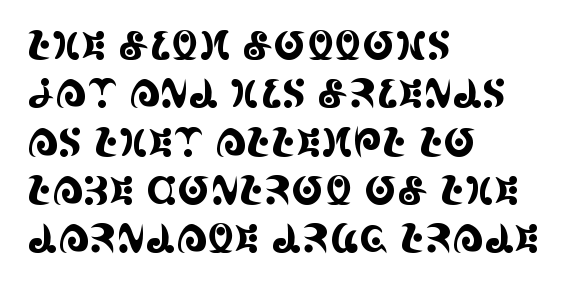
The image shows 39 px condensed serif type, upright; set left-aligned, line spacing 1.24x, normal letter spacing, not underlined; a large x-height.
